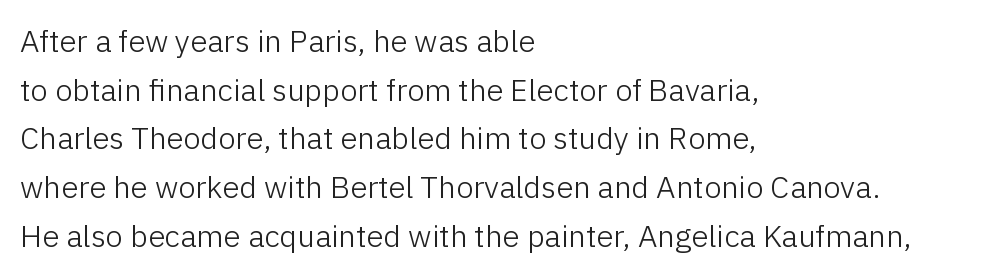
The image shows 31 px light sans-serif type, upright; set left-aligned, normal line spacing (1.57x), normal letter spacing, not underlined; low stroke contrast and a medium x-height.
